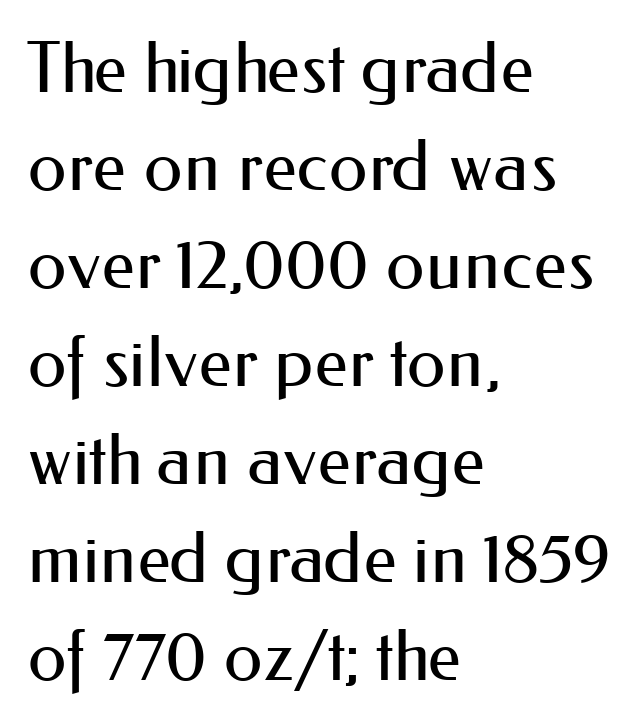
A sans-serif font was chosen for this passage. The letters look calm and open, with moderate or lighter stems. When letters stand straight like this, we call the style roman or upright. Beneath every word, the page is bare. Tracking here is standard; glyphs follow each other at the usual distance. Every row of glyphs begins at an identical x-position on the left.
